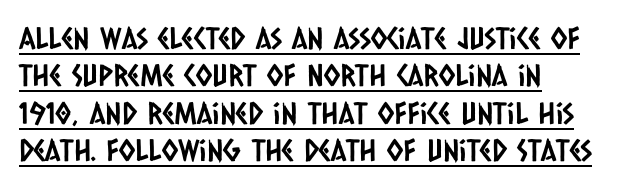
The image shows 30 px condensed sans-serif type; set left-aligned, normal line spacing (1.25x), normal letter spacing, underlined; low stroke contrast and a large x-height.
